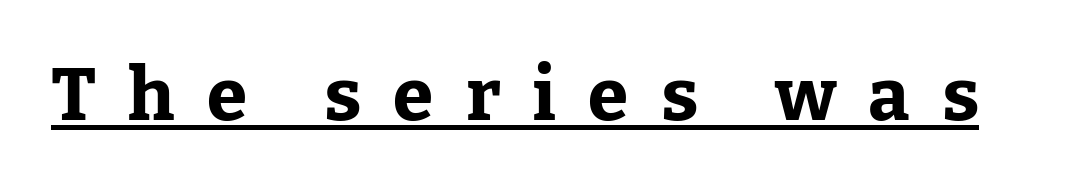
The image shows 73 px bold serif type, upright; set unusually wide letter spacing (+0.44 em), underlined; low stroke contrast and a medium x-height.
